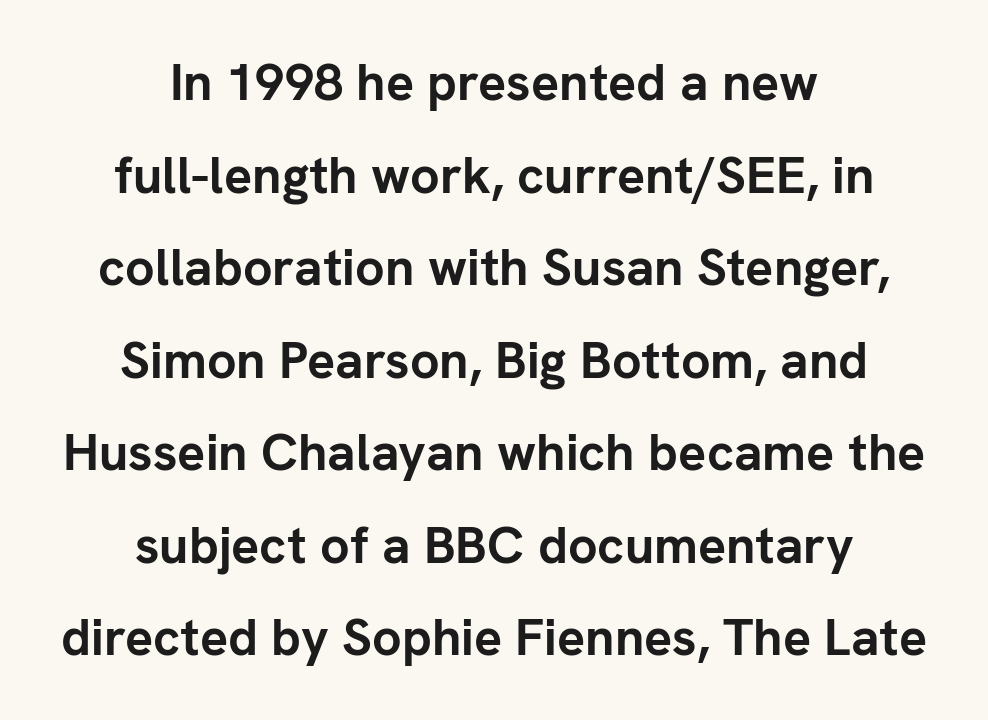
The image shows 52 px semibold sans-serif type, upright; set centered, line spacing 1.78x, normal letter spacing, not underlined; low stroke contrast and a medium x-height.
